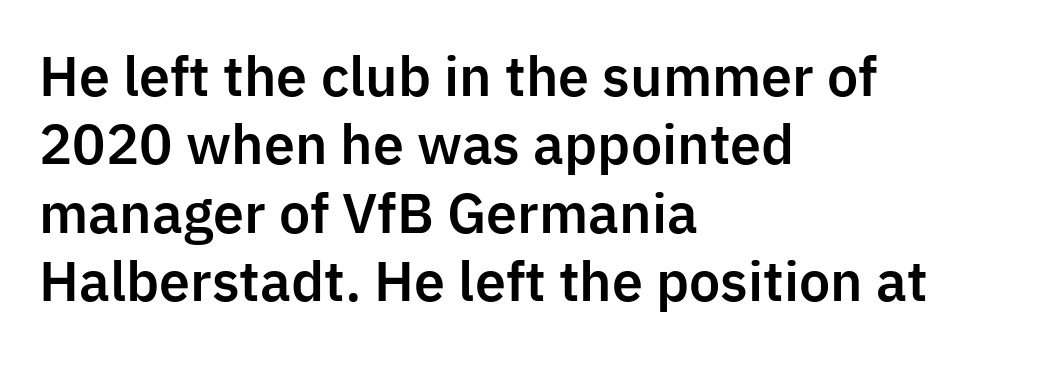
{"serif": "no", "italic": "no", "width": "normal", "stroke_contrast": "low", "x_height": "medium", "monospaced": "no", "underline": "no", "align": "left", "line_spacing": "normal", "line_spacing_ratio": 1.29, "letter_spacing": "normal", "letter_spacing_em": 0.0, "glyph_px": 53}
